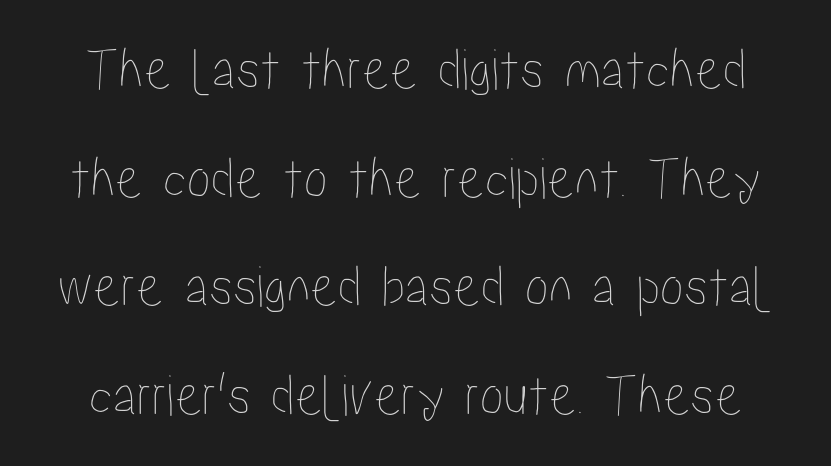
Q: Is the text italic (slanted)? A: No, it is upright.
Q: Is the text underlined? A: No.
Q: Is the spacing between letters normal or unusually wide? A: Normal.
Q: Width (condensed, normal, or wide)? A: Condensed.
Q: Stroke contrast? A: Low.
Q: x-height? A: Medium.
Q: Monospaced? A: No.
